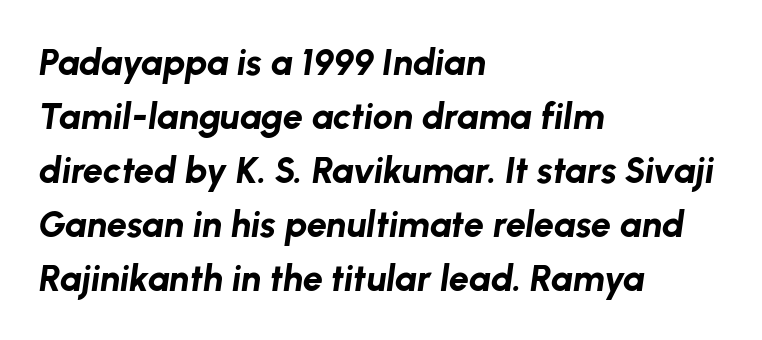
Q: Is the text bold? A: Yes.
Q: Is the text italic (slanted)? A: Yes, it leans right by about 8 degrees.
Q: Is the text underlined? A: No.
Q: How is the paragraph aligned? A: Left-aligned.
Q: Is the spacing between letters normal or unusually wide? A: Normal.
Q: Is the spacing between lines tight, normal or loose? A: Normal.
Q: Width (condensed, normal, or wide)? A: Normal.
Q: Stroke contrast? A: Low.
Q: x-height? A: Medium.
Q: Monospaced? A: No.
